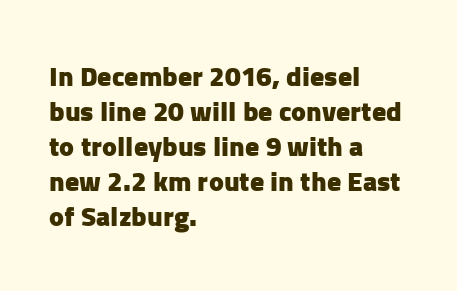
{"serif": "no", "italic": "no", "bold": "yes", "weight": "heavy", "width": "normal", "stroke_contrast": "low", "x_height": "medium", "monospaced": "no", "underline": "no", "align": "left", "line_spacing": "normal", "line_spacing_ratio": 1.25, "letter_spacing": "normal", "letter_spacing_em": 0.0, "glyph_px": 28}
